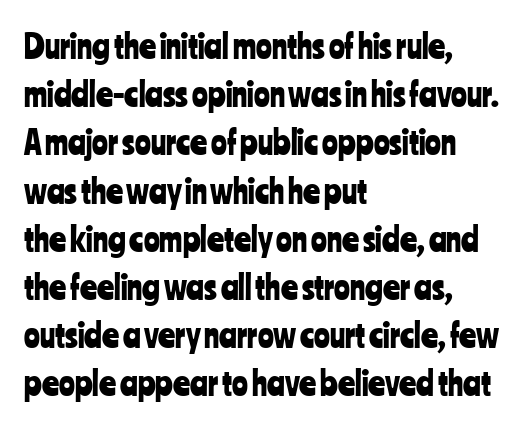
The image shows 33 px condensed sans-serif type, upright; set left-aligned, normal line spacing (1.46x), normal letter spacing, not underlined; low stroke contrast and a medium x-height.
